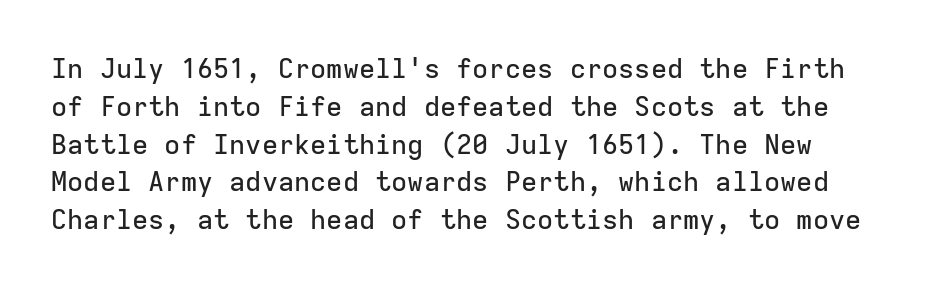
Q: Is the text italic (slanted)? A: No, it is upright.
Q: Is the text underlined? A: No.
Q: Is the spacing between letters normal or unusually wide? A: Normal.
Q: Is the spacing between lines tight, normal or loose? A: Normal.
